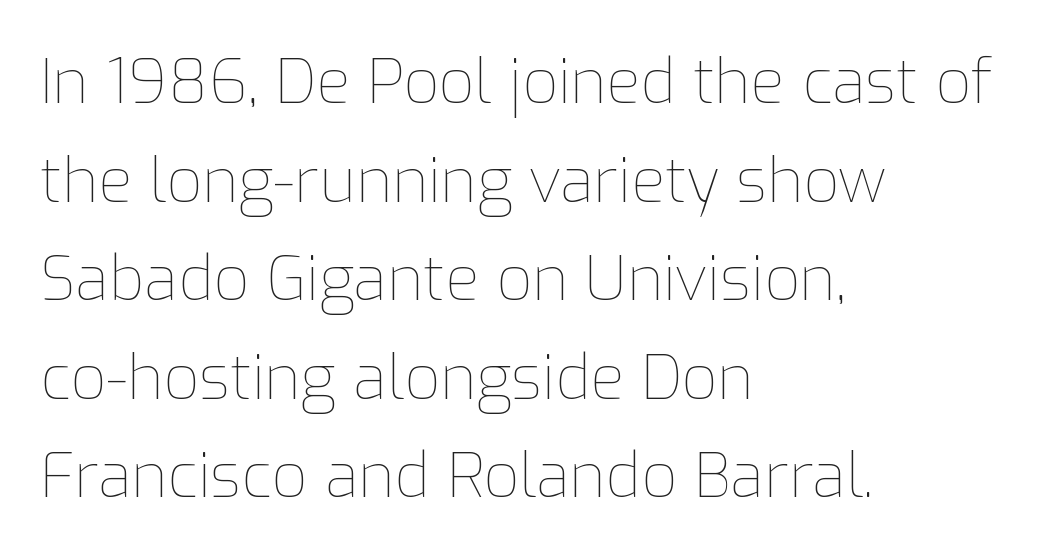
{"italic": "no", "bold": "no", "weight": "thin", "width": "normal", "stroke_contrast": "low", "x_height": "medium", "monospaced": "no", "underline": "no", "align": "left", "line_spacing": "normal", "line_spacing_ratio": 1.59, "letter_spacing": "normal", "letter_spacing_em": 0.0, "glyph_px": 62}
